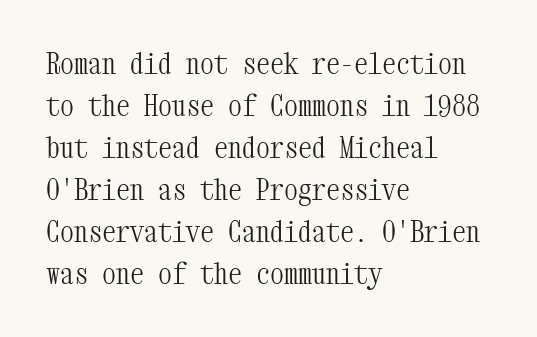
Students, observe: this is what conventionally led text looks like. Note: serifs present on the glyphs. The strip under each line holds only bare page. Weight class: somewhere from thin through regular. A typesetter would mark this as roman, not italic.
